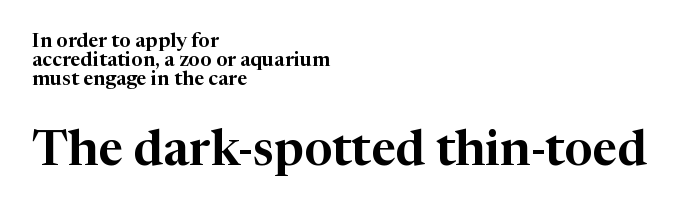
{"serif": "yes", "italic": "no", "width": "normal", "stroke_contrast": "high", "x_height": "medium", "monospaced": "no", "underline": "no", "align": "left", "line_spacing": "tight", "line_spacing_ratio": 0.95, "letter_spacing": "normal", "letter_spacing_em": 0.0, "larger_block": "second", "size_ratio": 2.45, "glyph_px": 49}
